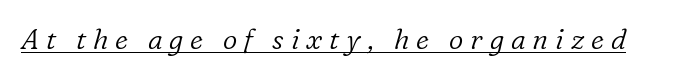
The image shows 28 px light serif type, italic (leaning right); set unusually wide letter spacing (+0.25 em), underlined; low stroke contrast and a medium x-height.
